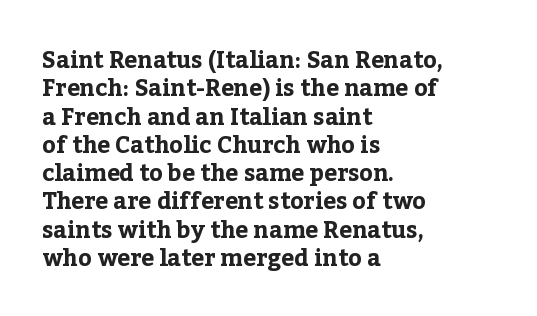
Q: Is the text bold? A: Yes.
Q: Is the text italic (slanted)? A: No, it is upright.
Q: Is the text underlined? A: No.
Q: How is the paragraph aligned? A: Left-aligned.
Q: Is the spacing between letters normal or unusually wide? A: Normal.
